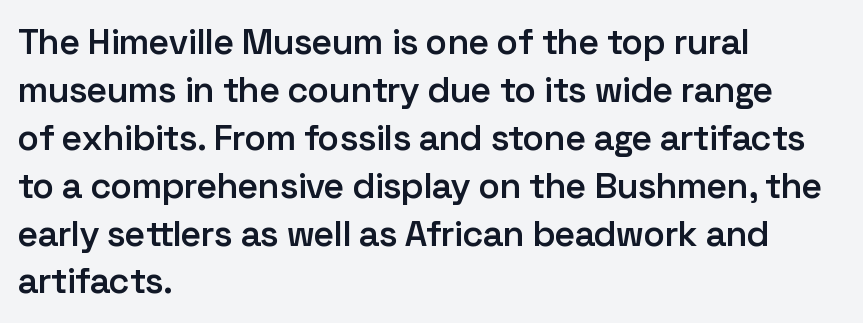
The image shows 36 px semibold sans-serif type, upright; set left-aligned, normal line spacing (1.33x), normal letter spacing, not underlined; low stroke contrast and a medium x-height.
